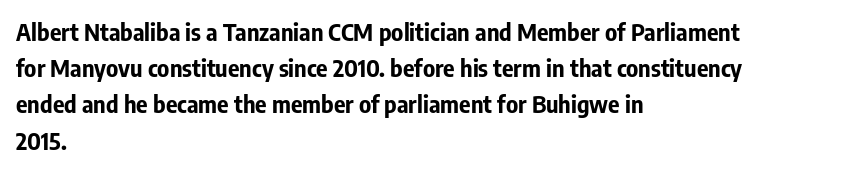
The vertical gap from one line to the next is medium. In terms of posture, this sample is upright. Look at the stroke-to-counter ratio: heavy, a bold. Clear beneath every line of the passage. Casual observation: everything's shoved over to the left. You could call the tracking neutral — neither tight nor loose.
